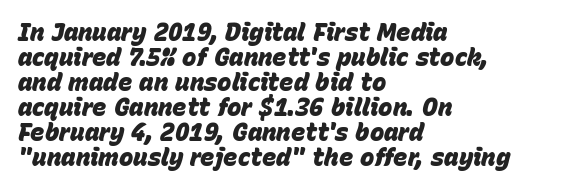
Vertically, the passage feels compressed, each row crowding the next. In terms of weight, the rendering is a true, heavy bold. Honestly, there is no underline to notice here at all. Looking at the ascenders, they clearly lean. Each word holds together tightly as a unit, with standard inter-letter gaps. Line beginnings align vertically; line endings do not.
